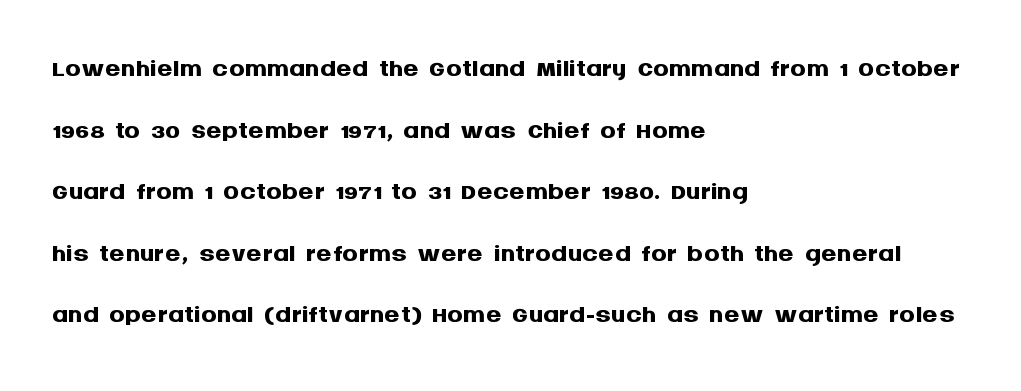
The paragraph has a hard left edge and a soft right edge. You'd pick this weight for a headline — it's a proper bold. The gap between lines stays unmarked. The axis of the letterforms is exactly vertical.
